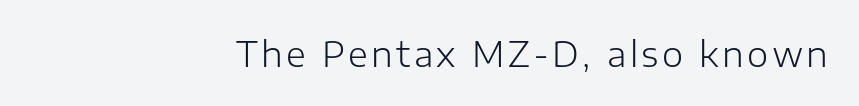
The image shows 34 px light sans-serif type, upright; set right-aligned, not underlined; low stroke contrast and a medium x-height.
